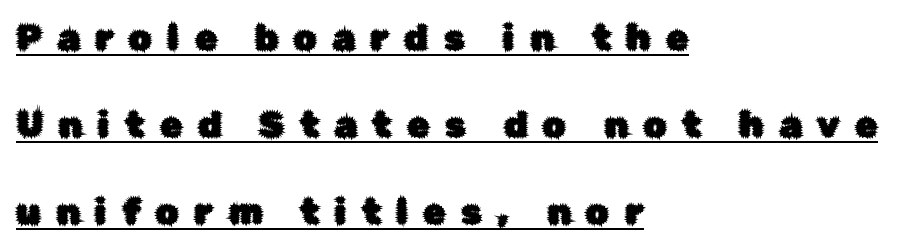
Q: Is the text italic (slanted)? A: No, it is upright.
Q: Is the typeface a serif or a sans-serif typeface? A: Sans-serif.
Q: Is the text underlined? A: Yes.
Q: How is the paragraph aligned? A: Left-aligned.
Q: Is the spacing between letters normal or unusually wide? A: Unusually wide.
Q: Is the spacing between lines tight, normal or loose? A: Loose.
Q: Width (condensed, normal, or wide)? A: Normal.
Q: Stroke contrast? A: Low.
Q: x-height? A: Medium.
Q: Monospaced? A: No.
